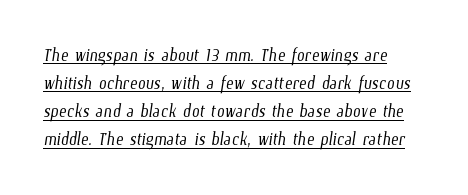
The rag falls on the right side of this text block. In designer terms, the underline attribute is active on this setting. Is the stroke heavy? The answer is a plain regular-or-lighter. The passage shown has conventional tracking throughout.
